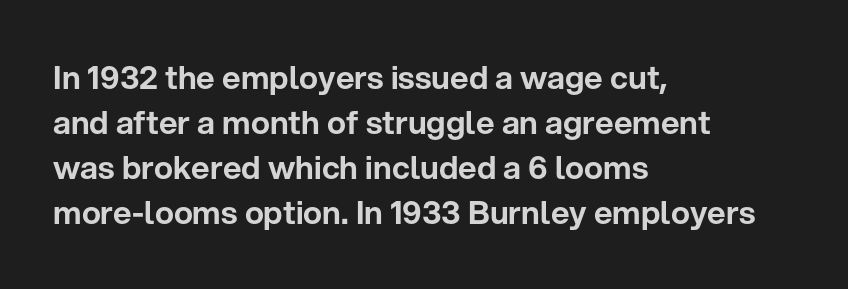
The image shows 32 px sans-serif type, upright; set left-aligned, normal line spacing (1.41x), normal letter spacing, not underlined; low stroke contrast and a medium x-height.
